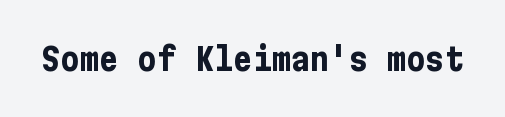
Q: Is the text bold? A: Yes.
Q: Is the text italic (slanted)? A: No, it is upright.
Q: Is the typeface a serif or a sans-serif typeface? A: Sans-serif.
Q: Is the text underlined? A: No.
Q: Is the spacing between letters normal or unusually wide? A: Normal.
Q: Width (condensed, normal, or wide)? A: Condensed.
Q: Stroke contrast? A: Low.
Q: x-height? A: Medium.
